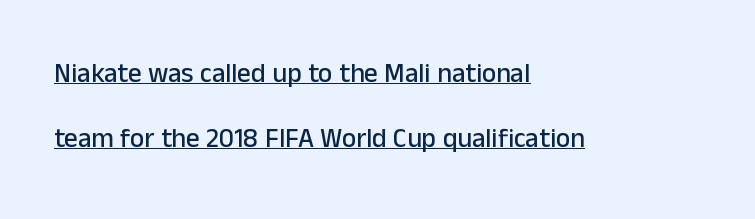
Does the lettering tilt? It doesn't — this is upright. Leading is clearly above the norm, producing a sparse column. Each line starts at the same left margin while the right side varies. You could call the tracking neutral — neither tight nor loose. Has an underline been added? It has.
